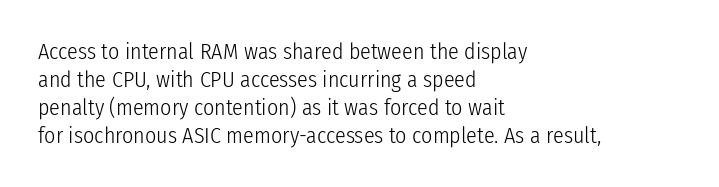
{"italic": "no", "bold": "no", "underline": "no", "align": "left", "line_spacing": "normal", "line_spacing_ratio": 1.27, "letter_spacing": "normal", "letter_spacing_em": 0.0, "glyph_px": 22}
